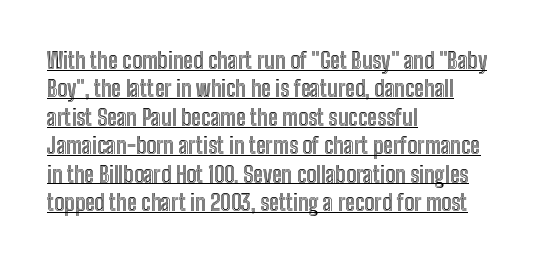
{"italic": "no", "underline": "yes", "align": "left", "line_spacing": "normal", "line_spacing_ratio": 1.29, "letter_spacing": "normal", "letter_spacing_em": 0.0, "glyph_px": 22}
